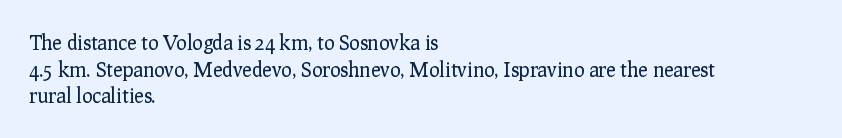
Q: Is the text bold? A: No.
Q: Is the text italic (slanted)? A: No, it is upright.
Q: Is the text underlined? A: No.
Q: How is the paragraph aligned? A: Left-aligned.
Q: Is the spacing between letters normal or unusually wide? A: Normal.
Q: Is the spacing between lines tight, normal or loose? A: Normal.
